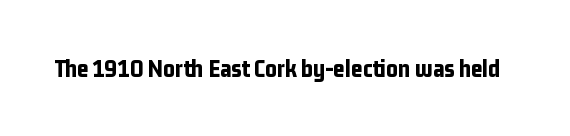
{"italic": "no", "bold": "yes", "underline": "no", "letter_spacing": "normal", "letter_spacing_em": 0.0, "glyph_px": 25}
